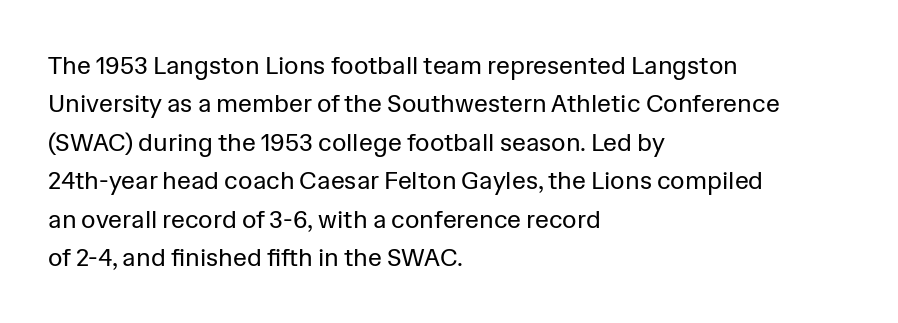
{"italic": "no", "bold": "no", "underline": "no", "align": "left", "line_spacing": "normal", "line_spacing_ratio": 1.54, "letter_spacing": "normal", "letter_spacing_em": 0.0, "glyph_px": 25}
